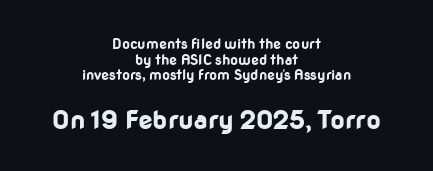
Compared with an ordinary text face, these strokes are far heavier — a full bold. It's the straight-up-and-down kind of type. Small over large — that's the arrangement of the two blocks here. The letters sit at their default tracking, neither squeezed nor spread.
